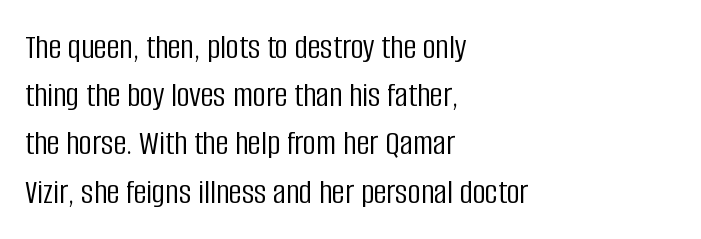
The letters advance in unequal steps, a hallmark of proportional type. Leftover space on each line is placed entirely after the last word. Check where the strokes stop: nothing finishes them off — pure sans. In terms of leading, this rendering sits right in the middle.
